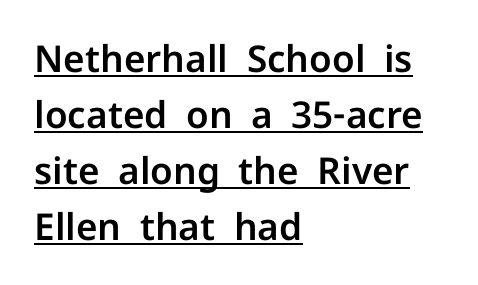
The designer went with a sans here, leaving each stem footless. A baseline rule has been typeset under these characters. Horizontally, the lines are justified to the leading edge only. If you measured baseline to baseline, you'd find a middling distance.
